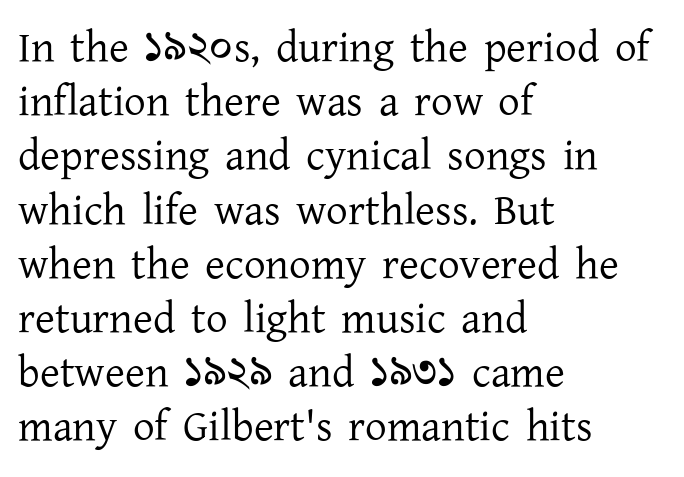
Q: Is the text bold? A: No.
Q: Is the text italic (slanted)? A: No, it is upright.
Q: Is the typeface a serif or a sans-serif typeface? A: Serif.
Q: Is the text underlined? A: No.
Q: How is the paragraph aligned? A: Left-aligned.
Q: Is the spacing between letters normal or unusually wide? A: Normal.
Q: Is the spacing between lines tight, normal or loose? A: Normal.
Q: Width (condensed, normal, or wide)? A: Normal.
Q: Stroke contrast? A: Low.
Q: x-height? A: Medium.
Q: Monospaced? A: No.
